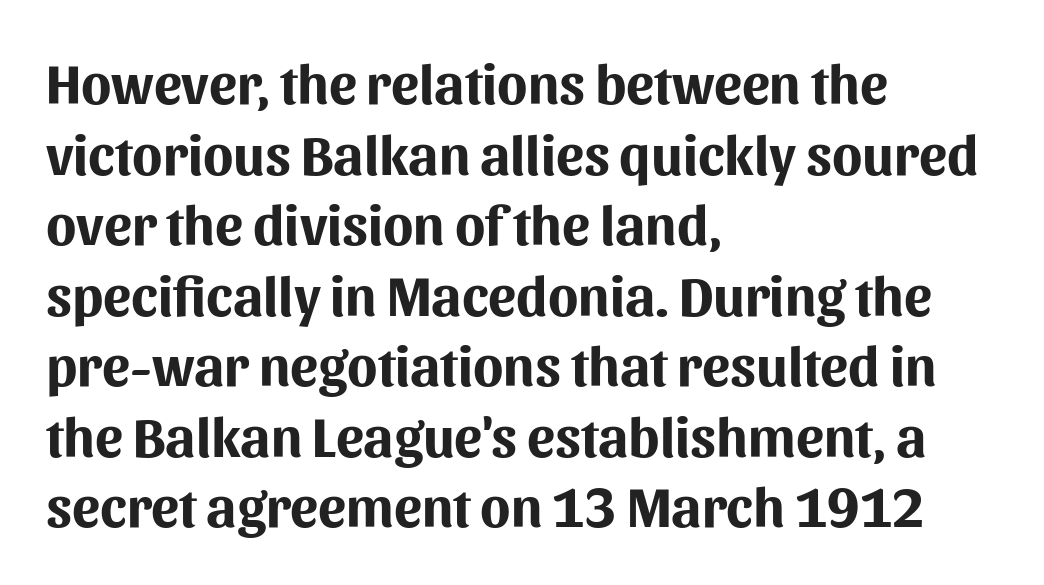
Every row of glyphs begins at an identical x-position on the left. Strokes here are thick enough to call this a true bold. Rendered with straight, roman letterforms. The horizontal fit of the characters is conventional and even. The rendering uses a moderate line-height, typical for paragraphs. The face used here is proportionally spaced, like ordinary book or web type.
